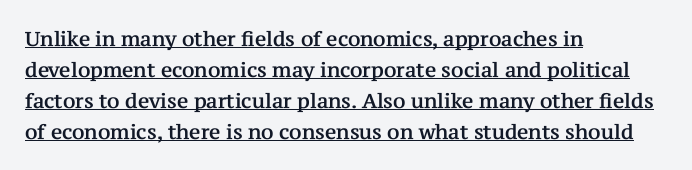
You can tell it's not italic because the verticals are truly vertical. Rows of type keep a routine distance in the vertical direction. The words here are underlined. This rendering uses left alignment, leaving the right contour irregular.
